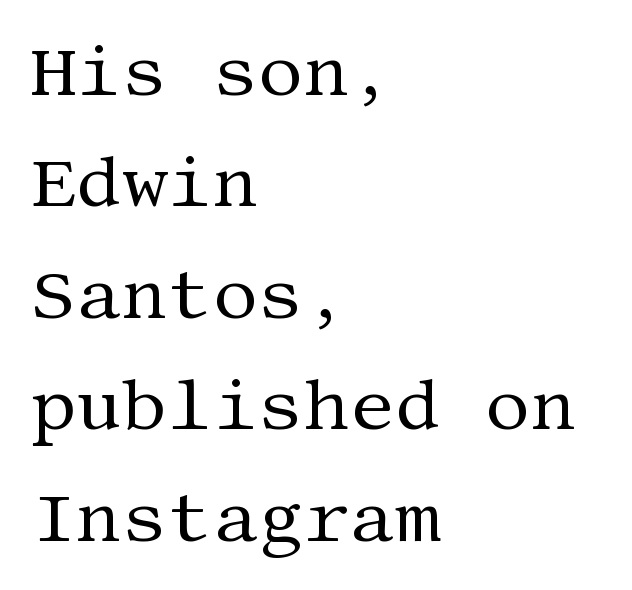
The image shows 71 px regular-weight serif type, upright; set left-aligned, normal line spacing (1.57x), normal letter spacing, not underlined; medium stroke contrast and a large x-height.
